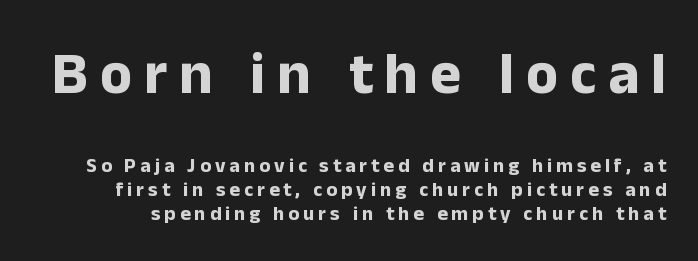
This sample has the flowing, uneven cadence of proportional lettering. The rendering shows plain stroke endings on the letterforms — a sans-serif design. Nope, not italic — everything's standing straight. I'd describe the lettering as bold — thick and assertive. Whoever set this made the first block the dominant, larger element.
